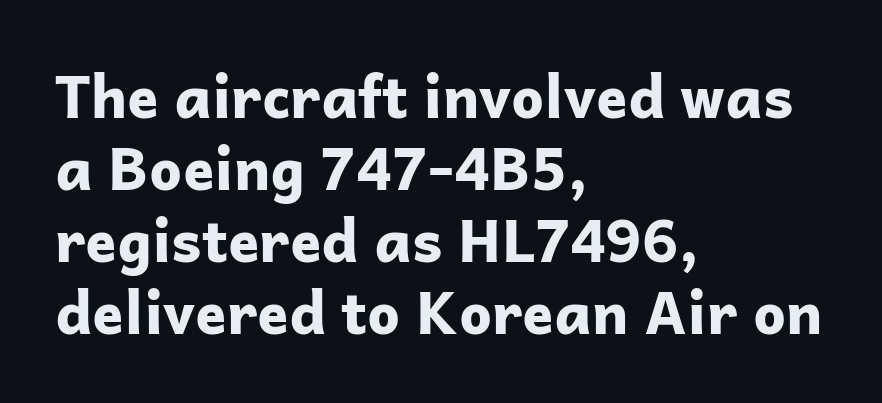
The image shows 58 px bold sans-serif type, upright; set left-aligned, line spacing 1.24x, normal letter spacing, not underlined; low stroke contrast and a medium x-height.
